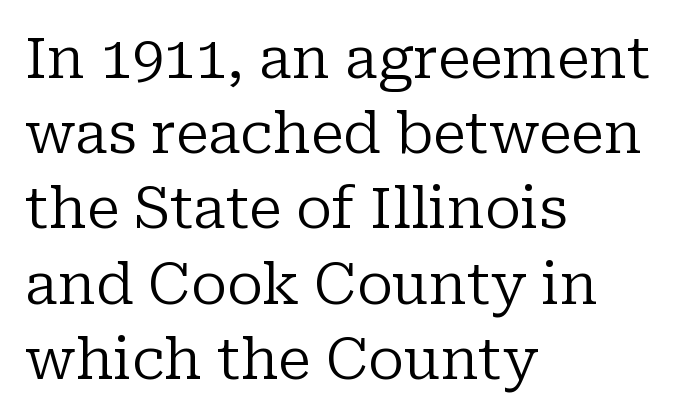
The face used here is proportionally spaced, like ordinary book or web type. The letters stand straight up with perfectly vertical stems. The lines sit at an ordinary, default distance from one another. Short note: letters normally spaced. These lines are set flush left with a ragged right edge. Typographically, this falls in the serif category.
